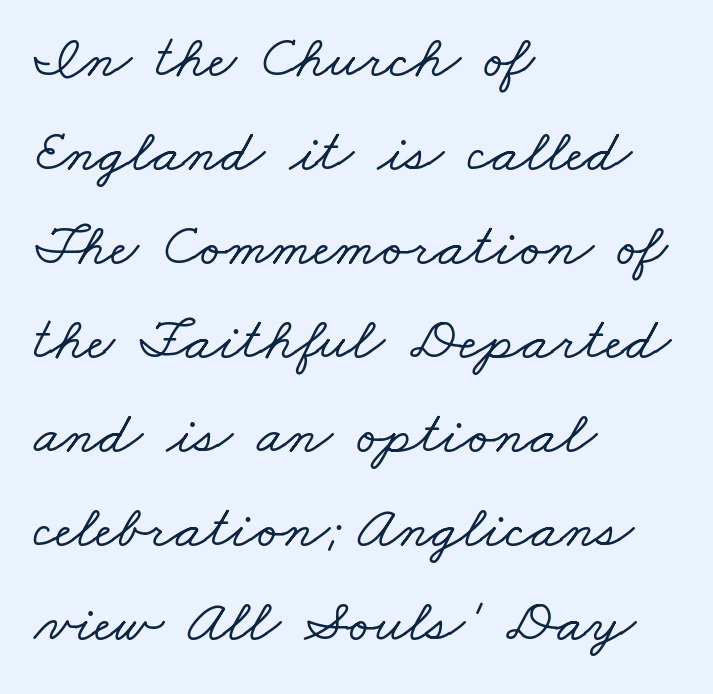
Q: Is the typeface a serif or a sans-serif typeface? A: Serif.
Q: Is the text underlined? A: No.
Q: How is the paragraph aligned? A: Left-aligned.
Q: Is the spacing between letters normal or unusually wide? A: Normal.
Q: Is the spacing between lines tight, normal or loose? A: Normal.
Q: Width (condensed, normal, or wide)? A: Wide.
Q: Stroke contrast? A: Low.
Q: x-height? A: Small.
Q: Monospaced? A: No.
